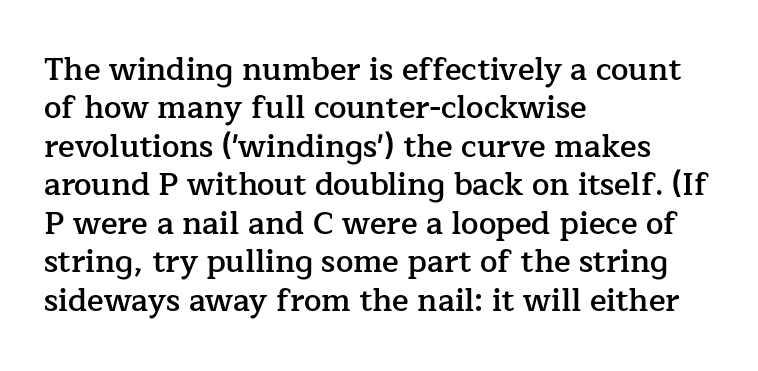
Q: Is the text bold? A: Semi-bold.
Q: Is the text italic (slanted)? A: No, it is upright.
Q: Is the typeface a serif or a sans-serif typeface? A: Serif.
Q: Is the text underlined? A: No.
Q: How is the paragraph aligned? A: Left-aligned.
Q: Is the spacing between letters normal or unusually wide? A: Normal.
Q: Width (condensed, normal, or wide)? A: Normal.
Q: Stroke contrast? A: Low.
Q: x-height? A: Medium.
Q: Monospaced? A: No.
